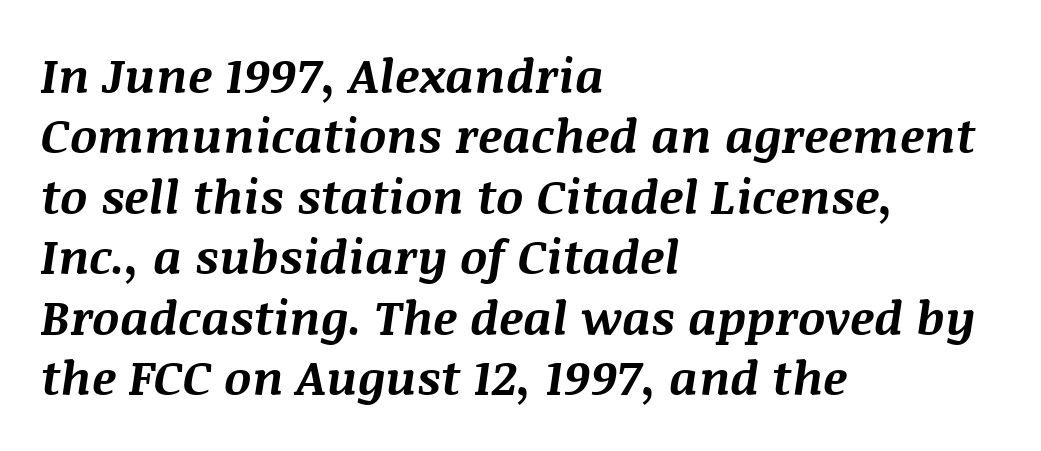
{"italic": "yes", "lean": "right", "slant_degrees": 8, "bold": "yes", "weight": "bold", "width": "normal", "stroke_contrast": "medium", "x_height": "large", "monospaced": "no", "underline": "no", "align": "left", "line_spacing": "normal", "line_spacing_ratio": 1.26, "letter_spacing": "normal", "letter_spacing_em": 0.0, "glyph_px": 48}
